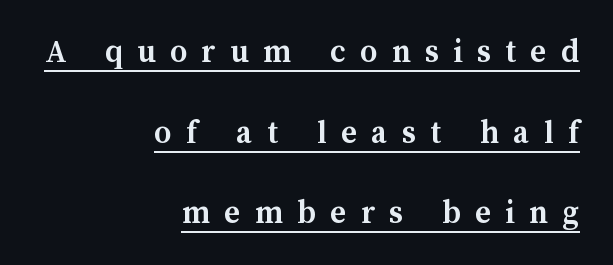
Has an underline been added? It has. The face used here is rendered with a markedly widened letterfit. Spacing verdict: proportional, widths tailored to each character. Leading: increased. Emphasis by weight is at full strength: bold. Is the block centered? No — it sits flush against the right margin.
